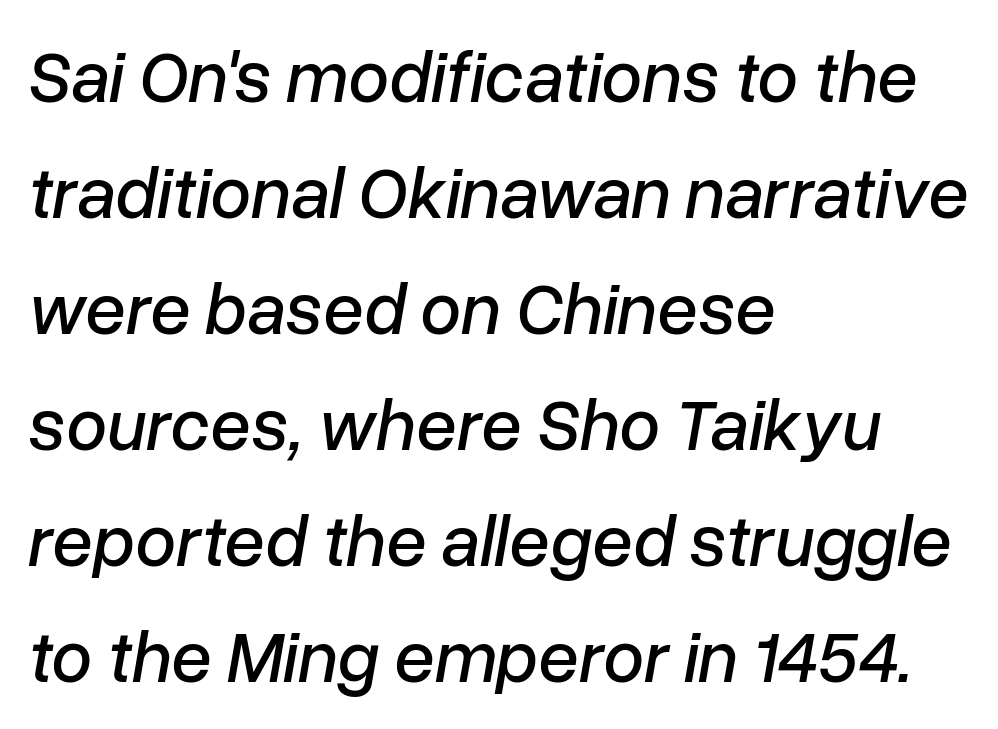
Q: Is the text italic (slanted)? A: Yes, it leans right by about 10 degrees.
Q: Is the text underlined? A: No.
Q: How is the paragraph aligned? A: Left-aligned.
Q: Is the spacing between letters normal or unusually wide? A: Normal.
Q: Is the spacing between lines tight, normal or loose? A: Normal.
Q: Width (condensed, normal, or wide)? A: Normal.
Q: Stroke contrast? A: Low.
Q: x-height? A: Medium.
Q: Monospaced? A: No.
